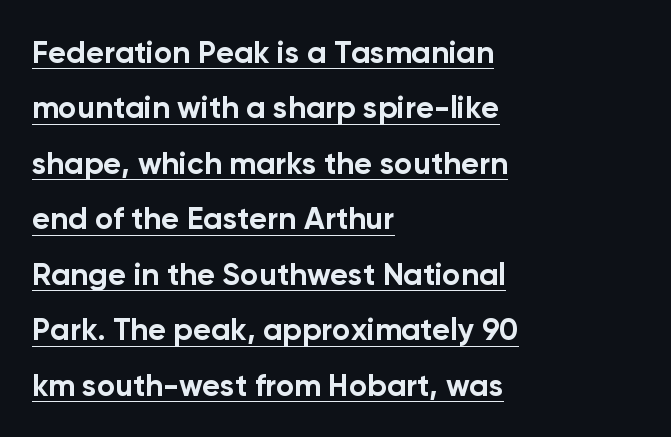
Q: Is the text bold? A: Yes.
Q: Is the text italic (slanted)? A: No, it is upright.
Q: Is the typeface a serif or a sans-serif typeface? A: Sans-serif.
Q: Is the text underlined? A: Yes.
Q: How is the paragraph aligned? A: Left-aligned.
Q: Is the spacing between letters normal or unusually wide? A: Normal.
Q: Width (condensed, normal, or wide)? A: Normal.
Q: Stroke contrast? A: Low.
Q: x-height? A: Medium.
Q: Monospaced? A: No.
